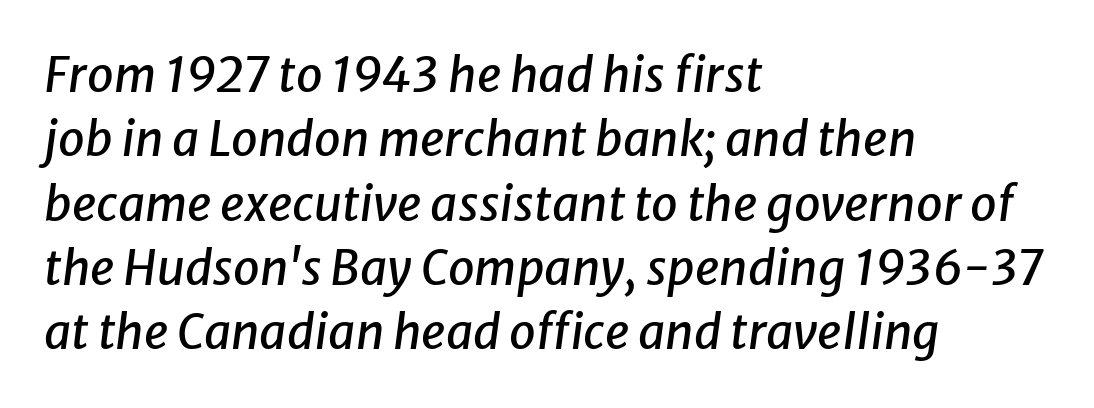
{"italic": "yes", "lean": "right", "slant_degrees": 8, "width": "normal", "stroke_contrast": "low", "x_height": "medium", "monospaced": "no", "underline": "no", "align": "left", "line_spacing": "normal", "line_spacing_ratio": 1.34, "letter_spacing": "normal", "letter_spacing_em": 0.0, "glyph_px": 48}
